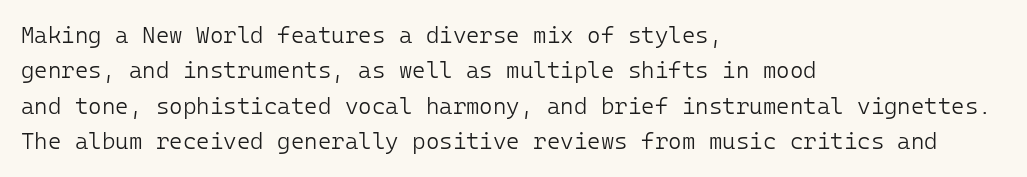
Q: Is the text bold? A: No.
Q: Is the text italic (slanted)? A: No, it is upright.
Q: Is the text underlined? A: No.
Q: How is the paragraph aligned? A: Left-aligned.
Q: Is the spacing between letters normal or unusually wide? A: Normal.
Q: Is the spacing between lines tight, normal or loose? A: Normal.
